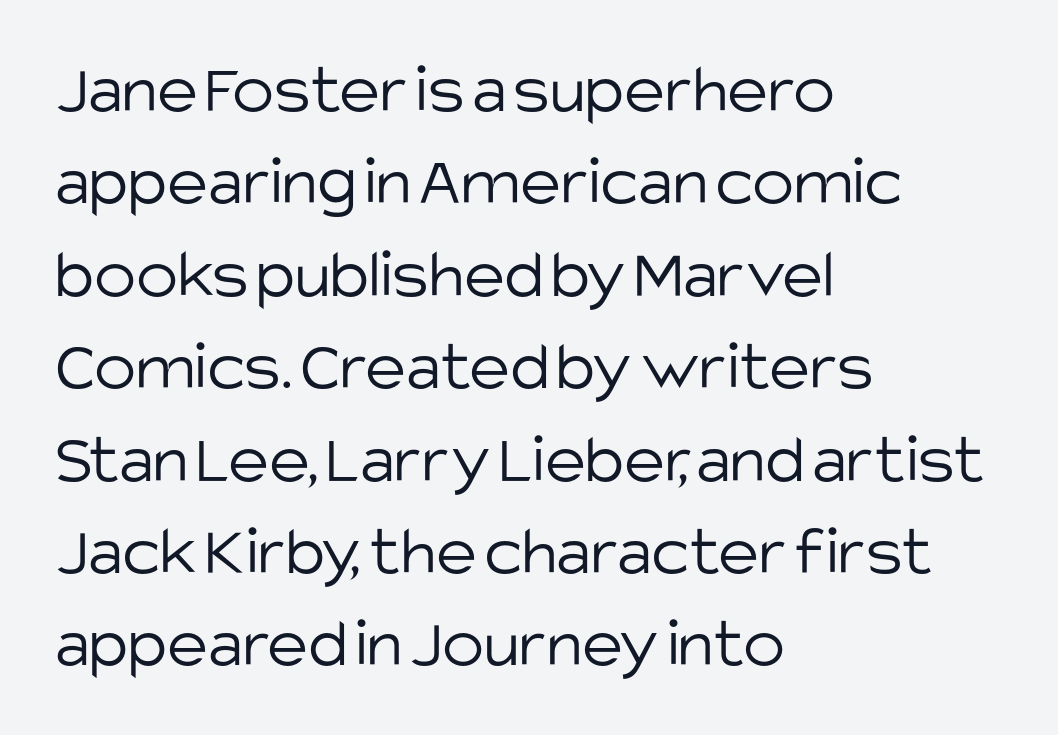
Font category for this specimen: sans-serif. The horizontal fit of the characters is conventional and even. The foot of each line stays bare and open. Character widths vary here, with narrow letters taking less room than wide ones. A light-to-regular cut is what we see here.
